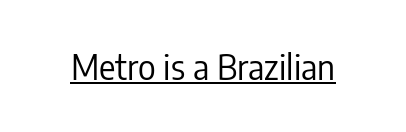
Q: Is the text bold? A: No.
Q: Is the text italic (slanted)? A: No, it is upright.
Q: Is the typeface a serif or a sans-serif typeface? A: Sans-serif.
Q: Is the text underlined? A: Yes.
Q: Is the spacing between letters normal or unusually wide? A: Normal.
Q: Width (condensed, normal, or wide)? A: Condensed.
Q: Stroke contrast? A: Low.
Q: x-height? A: Medium.
Q: Monospaced? A: No.
